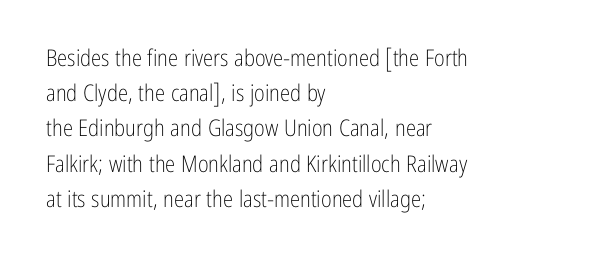
The image shows 23 px text type, upright; set left-aligned, normal line spacing (1.53x), normal letter spacing, not underlined.
